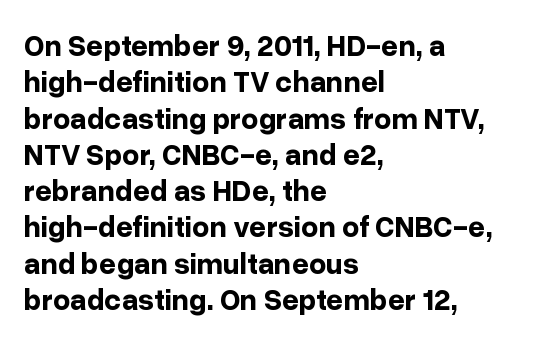
The image shows 30 px bold sans-serif type, upright; set left-aligned, line spacing 1.21x, normal letter spacing, not underlined; low stroke contrast and a medium x-height.
